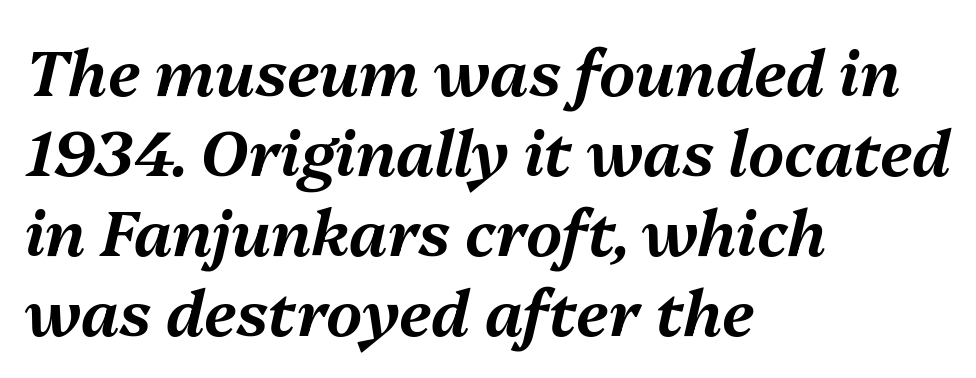
Q: Is the text italic (slanted)? A: Yes, it leans right by about 13 degrees.
Q: Is the text underlined? A: No.
Q: How is the paragraph aligned? A: Left-aligned.
Q: Is the spacing between letters normal or unusually wide? A: Normal.
Q: Is the spacing between lines tight, normal or loose? A: Normal.
Q: Width (condensed, normal, or wide)? A: Normal.
Q: Stroke contrast? A: Medium.
Q: x-height? A: Medium.
Q: Monospaced? A: No.
